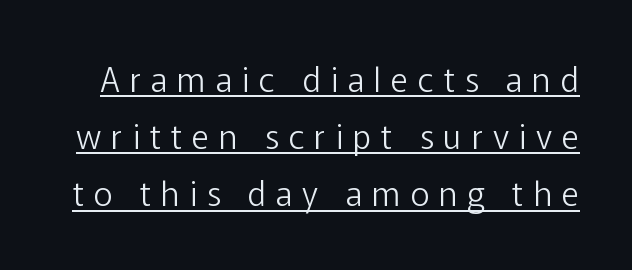
{"serif": "no", "italic": "no", "bold": "no", "weight": "light", "width": "normal", "stroke_contrast": "low", "x_height": "medium", "monospaced": "no", "underline": "yes", "line_spacing_ratio": 1.73, "letter_spacing": "wide", "letter_spacing_em": 0.3, "glyph_px": 33}
